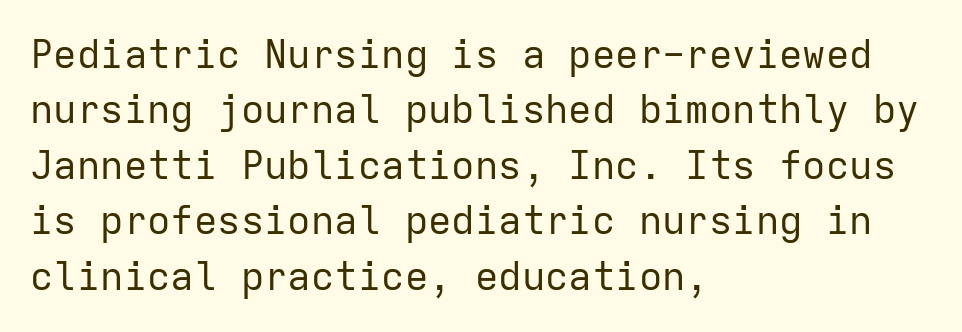
Q: Is the text bold? A: No.
Q: Is the text italic (slanted)? A: No, it is upright.
Q: Is the typeface a serif or a sans-serif typeface? A: Sans-serif.
Q: Is the text underlined? A: No.
Q: How is the paragraph aligned? A: Left-aligned.
Q: Is the spacing between letters normal or unusually wide? A: Normal.
Q: Is the spacing between lines tight, normal or loose? A: Normal.
Q: Width (condensed, normal, or wide)? A: Normal.
Q: Stroke contrast? A: Low.
Q: x-height? A: Medium.
Q: Monospaced? A: Yes.
